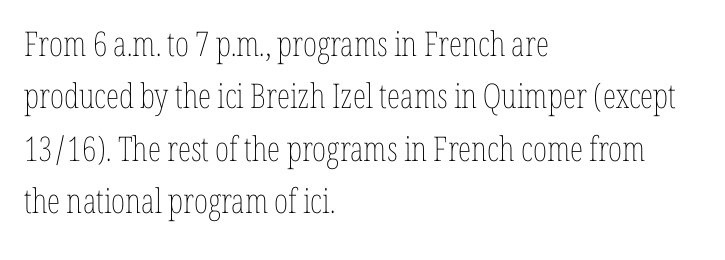
{"italic": "no", "bold": "no", "weight": "thin", "width": "condensed", "stroke_contrast": "low", "x_height": "medium", "monospaced": "no", "underline": "no", "align": "left", "line_spacing": "normal", "line_spacing_ratio": 1.54, "letter_spacing": "normal", "letter_spacing_em": 0.0, "glyph_px": 34}
